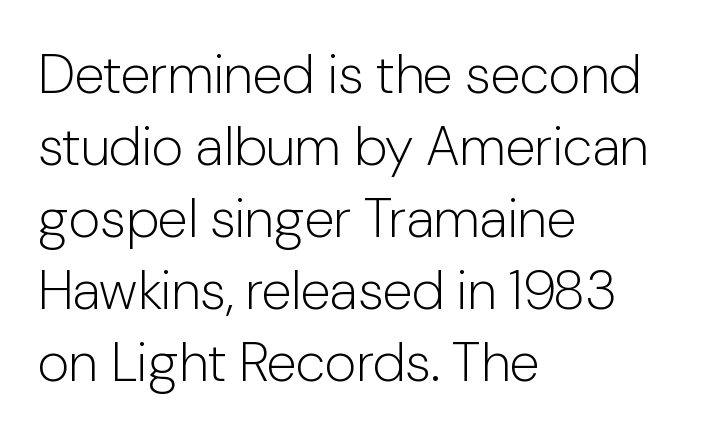
Nope, not italic — everything's standing straight. No word sits above an underline. Each letter keeps its own natural width here, so spacing adapts to shape. Line beginnings align vertically; line endings do not.
